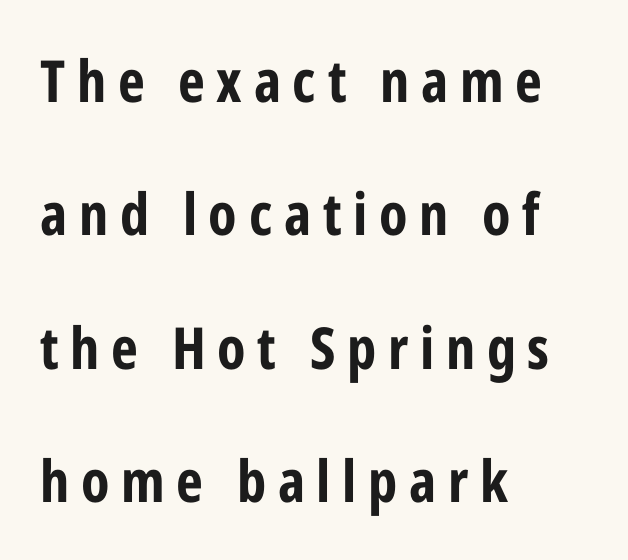
Q: Is the text bold? A: Yes.
Q: Is the text italic (slanted)? A: No, it is upright.
Q: Is the typeface a serif or a sans-serif typeface? A: Sans-serif.
Q: Is the text underlined? A: No.
Q: How is the paragraph aligned? A: Left-aligned.
Q: Is the spacing between letters normal or unusually wide? A: Unusually wide.
Q: Is the spacing between lines tight, normal or loose? A: Loose.
Q: Width (condensed, normal, or wide)? A: Condensed.
Q: Stroke contrast? A: Low.
Q: x-height? A: Medium.
Q: Monospaced? A: No.
